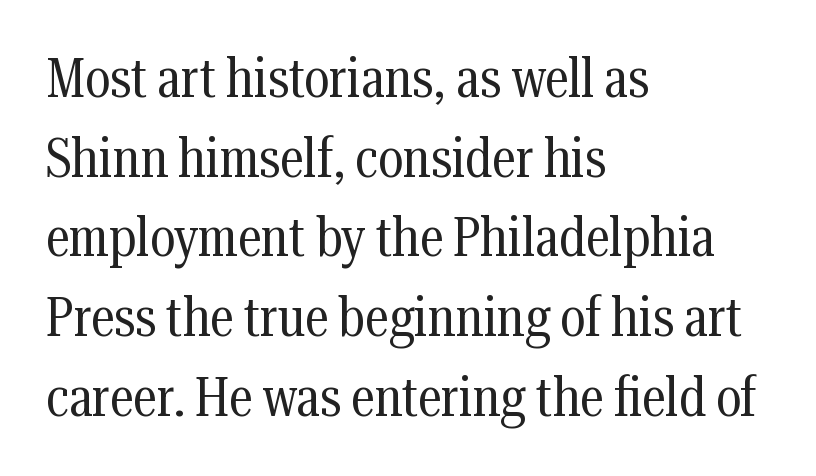
{"serif": "yes", "italic": "no", "bold": "no", "weight": "regular", "width": "condensed", "stroke_contrast": "medium", "x_height": "medium", "monospaced": "no", "underline": "no", "align": "left", "line_spacing": "normal", "line_spacing_ratio": 1.45, "letter_spacing": "normal", "letter_spacing_em": 0.0, "glyph_px": 55}
